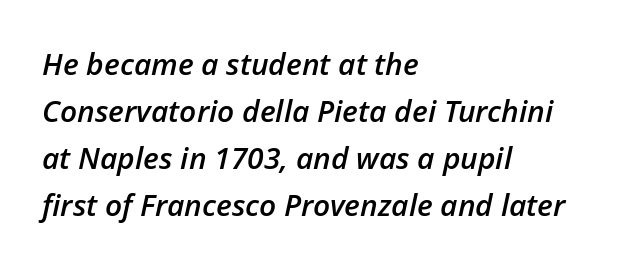
The image shows 30 px semibold type, italic (leaning right); set left-aligned, normal line spacing (1.57x), normal letter spacing, not underlined; low stroke contrast and a medium x-height.
